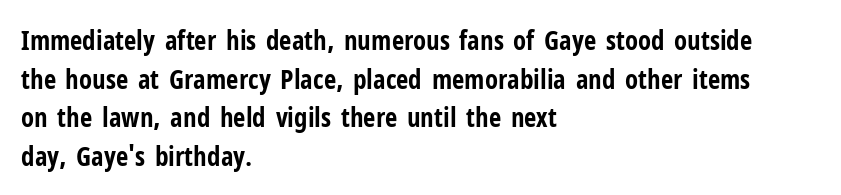
{"italic": "no", "bold": "yes", "underline": "no", "align": "left", "line_spacing": "normal", "line_spacing_ratio": 1.43, "letter_spacing": "normal", "letter_spacing_em": 0.0, "glyph_px": 27}
